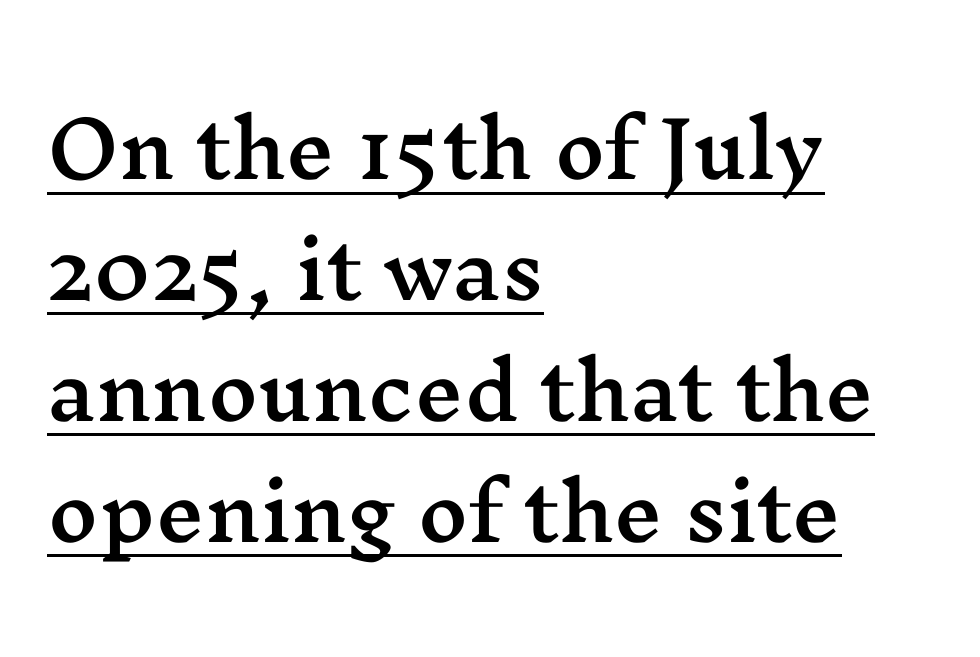
{"serif": "yes", "italic": "no", "width": "wide", "stroke_contrast": "medium", "x_height": "medium", "monospaced": "no", "underline": "yes", "align": "left", "line_spacing": "normal", "line_spacing_ratio": 1.57, "letter_spacing": "normal", "letter_spacing_em": 0.0, "glyph_px": 77}
